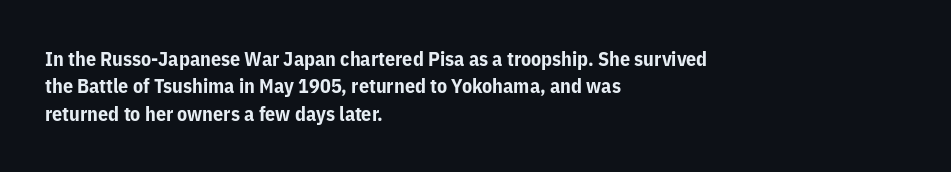
Q: Is the text bold? A: Yes.
Q: Is the text italic (slanted)? A: No, it is upright.
Q: Is the text underlined? A: No.
Q: How is the paragraph aligned? A: Left-aligned.
Q: Is the spacing between letters normal or unusually wide? A: Normal.
Q: Is the spacing between lines tight, normal or loose? A: Normal.
